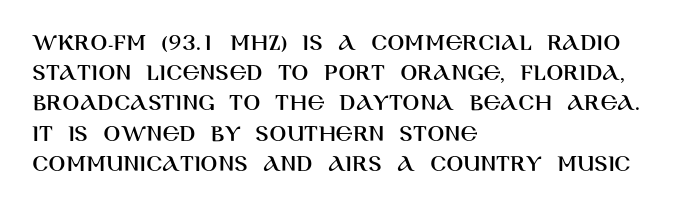
Standard letterfit; no display-style spreading of the glyphs. A typesetter would mark this as roman, not italic. Does the copy run flush right? No — it runs flush left. Words float on clear page, feet unadorned.
